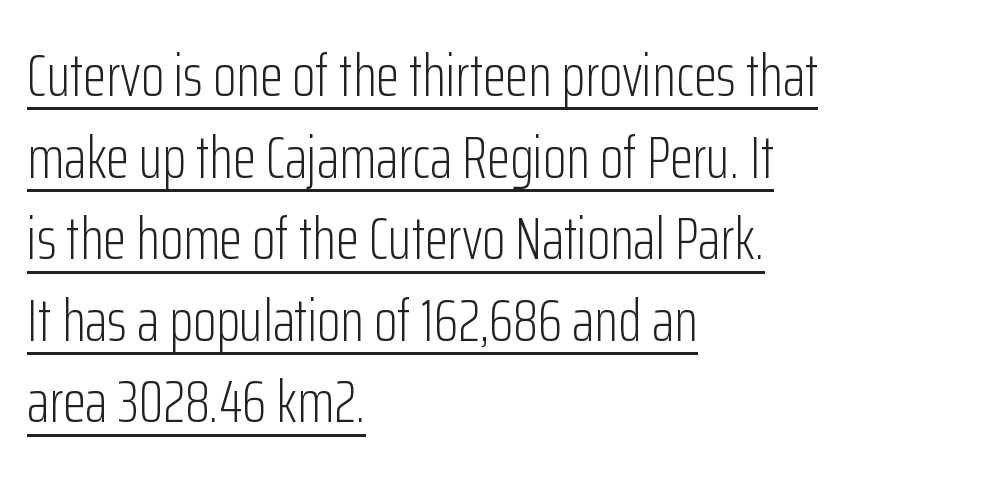
The image shows 60 px light, condensed sans-serif type, upright; set left-aligned, normal line spacing (1.36x), normal letter spacing, underlined; low stroke contrast and a medium x-height.
